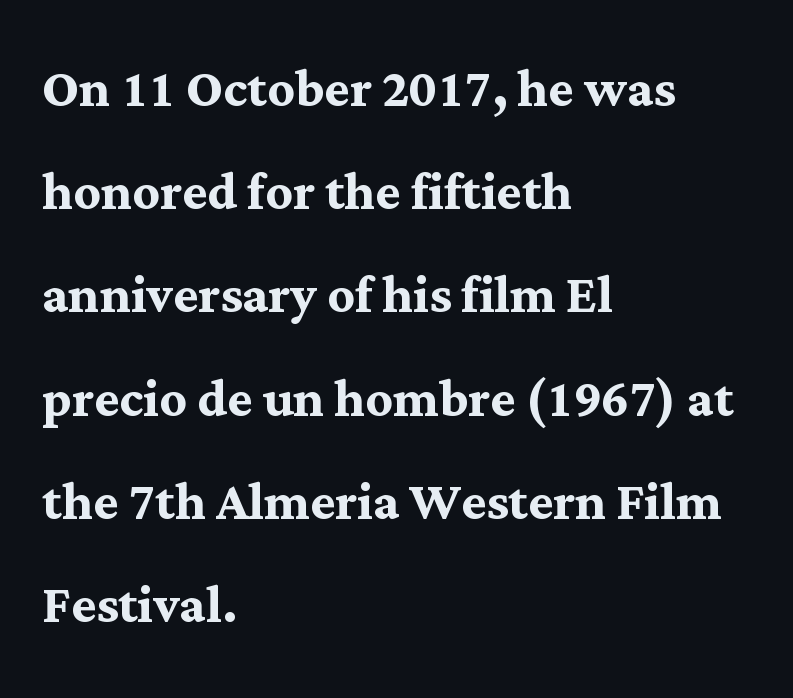
The image shows 67 px semibold serif type, upright; set left-aligned, normal line spacing (1.54x), normal letter spacing, not underlined; medium stroke contrast and a medium x-height.
